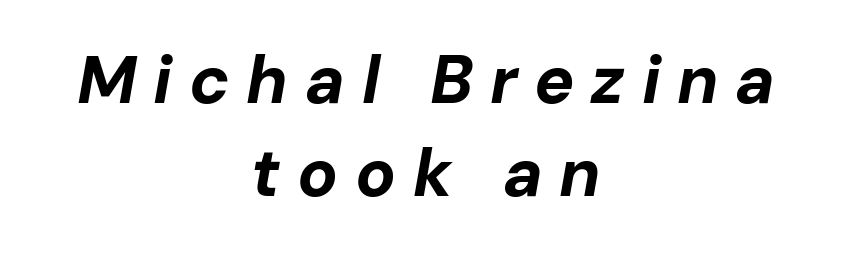
{"italic": "yes", "lean": "right", "slant_degrees": 10, "bold": "yes", "weight": "bold", "width": "normal", "stroke_contrast": "low", "x_height": "medium", "monospaced": "no", "underline": "no", "align": "center", "line_spacing": "normal", "line_spacing_ratio": 1.39, "letter_spacing": "wide", "letter_spacing_em": 0.25, "glyph_px": 67}
